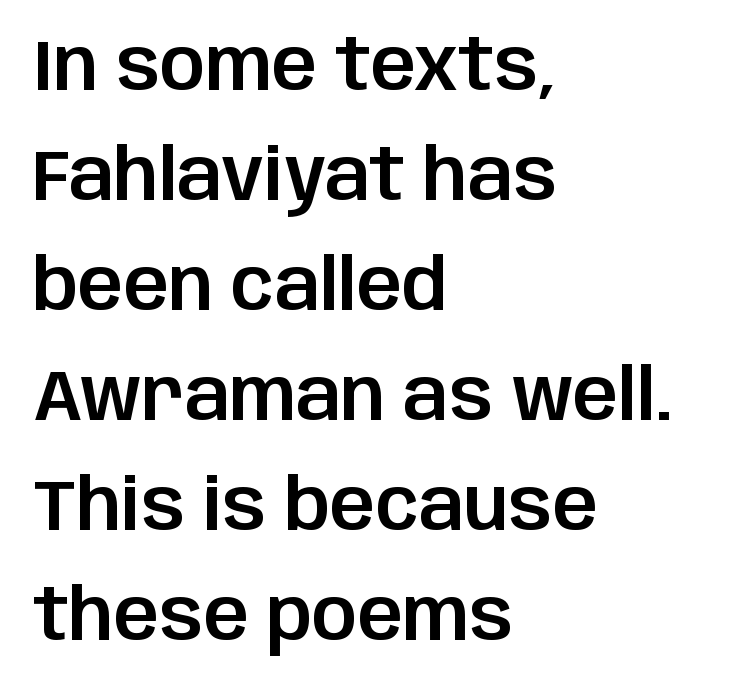
The image shows 71 px sans-serif type, upright; set left-aligned, normal line spacing (1.55x), normal letter spacing, not underlined; low stroke contrast and a large x-height.
